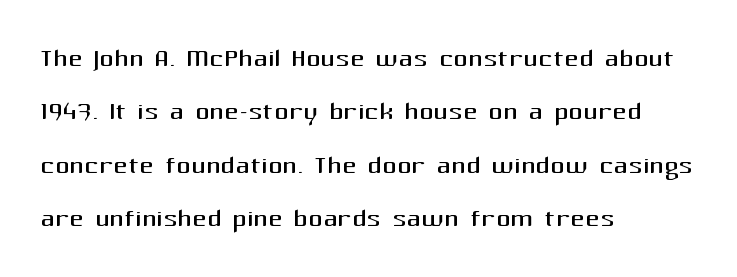
Q: Is the text bold? A: No.
Q: Is the text italic (slanted)? A: No, it is upright.
Q: Is the typeface a serif or a sans-serif typeface? A: Sans-serif.
Q: Is the text underlined? A: No.
Q: How is the paragraph aligned? A: Left-aligned.
Q: Is the spacing between letters normal or unusually wide? A: Normal.
Q: Is the spacing between lines tight, normal or loose? A: Normal.
Q: Width (condensed, normal, or wide)? A: Normal.
Q: Stroke contrast? A: Medium.
Q: x-height? A: Medium.
Q: Monospaced? A: No.
